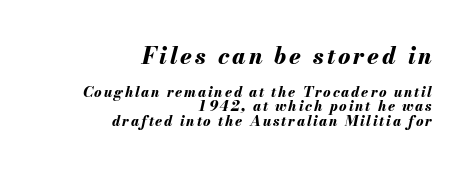
{"italic": "yes", "lean": "right", "slant_degrees": 13, "bold": "yes", "underline": "no", "align": "right", "line_spacing": "tight", "line_spacing_ratio": 1.05, "larger_block": "first", "size_ratio": 1.64, "glyph_px": 23}
